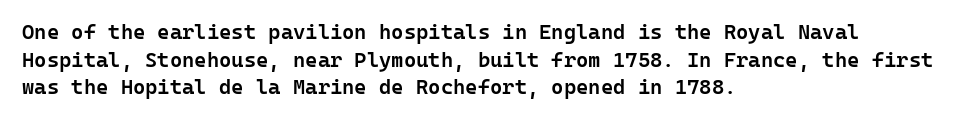
The image shows 21 px text type, upright; set left-aligned, normal line spacing (1.31x), normal letter spacing, not underlined.
